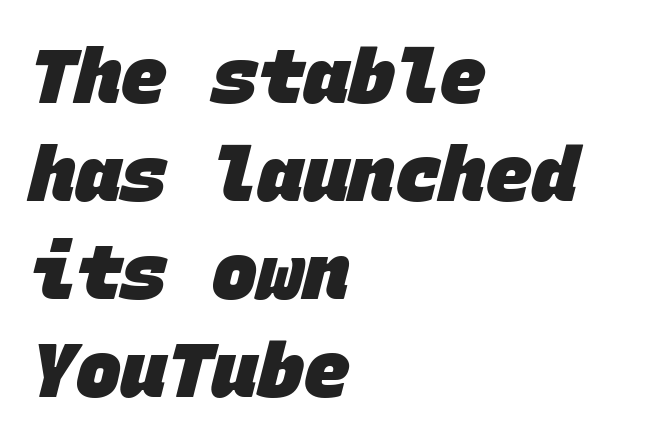
Q: Is the text bold? A: Yes.
Q: Is the typeface a serif or a sans-serif typeface? A: Sans-serif.
Q: Is the text underlined? A: No.
Q: How is the paragraph aligned? A: Left-aligned.
Q: Is the spacing between letters normal or unusually wide? A: Normal.
Q: Is the spacing between lines tight, normal or loose? A: Normal.
Q: Width (condensed, normal, or wide)? A: Normal.
Q: Stroke contrast? A: Low.
Q: x-height? A: Large.
Q: Monospaced? A: Yes.
